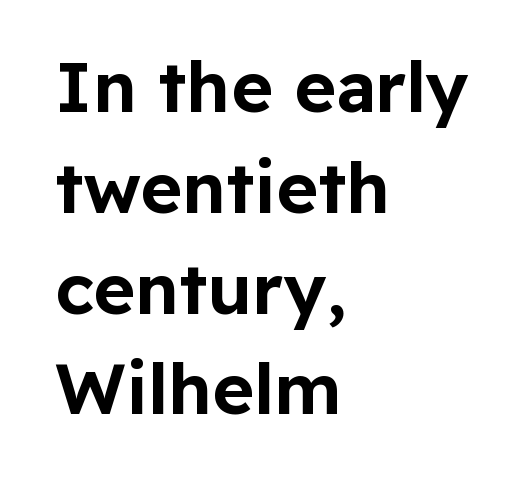
Looks like regular typesetting: each glyph gets only the width it needs. Every stem runs plumb, perpendicular to the baseline. Observe the ordinary spacing: letters are neighbours, not strangers. Leading: standard.
